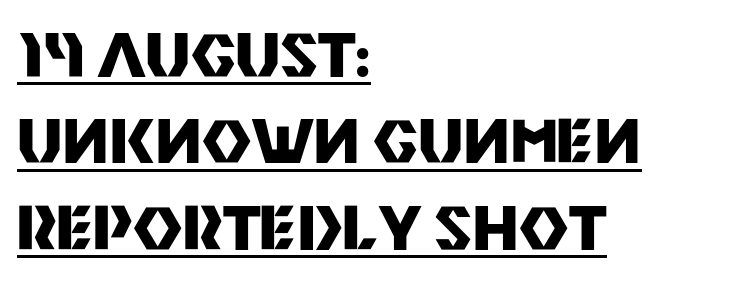
{"serif": "no", "italic": "no", "bold": "yes", "weight": "heavy", "width": "normal", "stroke_contrast": "medium", "x_height": "large", "monospaced": "no", "underline": "yes", "align": "left", "line_spacing": "normal", "line_spacing_ratio": 1.44, "letter_spacing": "normal", "letter_spacing_em": 0.0, "glyph_px": 60}
